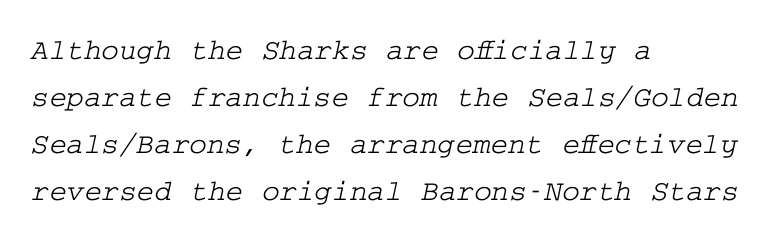
{"serif": "yes", "width": "wide", "stroke_contrast": "low", "x_height": "medium", "underline": "no", "align": "left", "line_spacing": "normal", "line_spacing_ratio": 1.57, "letter_spacing": "normal", "letter_spacing_em": 0.0, "glyph_px": 30}
